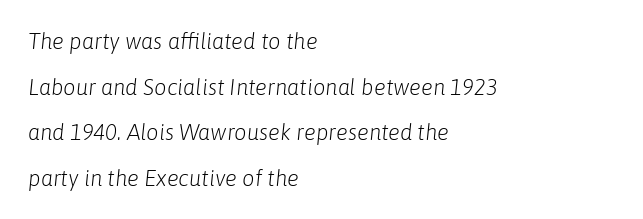
Q: Is the text bold? A: No.
Q: Is the text italic (slanted)? A: Yes, it leans right by about 6 degrees.
Q: Is the text underlined? A: No.
Q: How is the paragraph aligned? A: Left-aligned.
Q: Is the spacing between letters normal or unusually wide? A: Normal.
Q: Is the spacing between lines tight, normal or loose? A: Loose.
